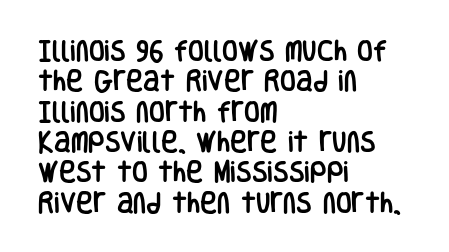
The image shows 23 px text type, upright; set left-aligned, normal line spacing (1.32x), normal letter spacing, not underlined.
